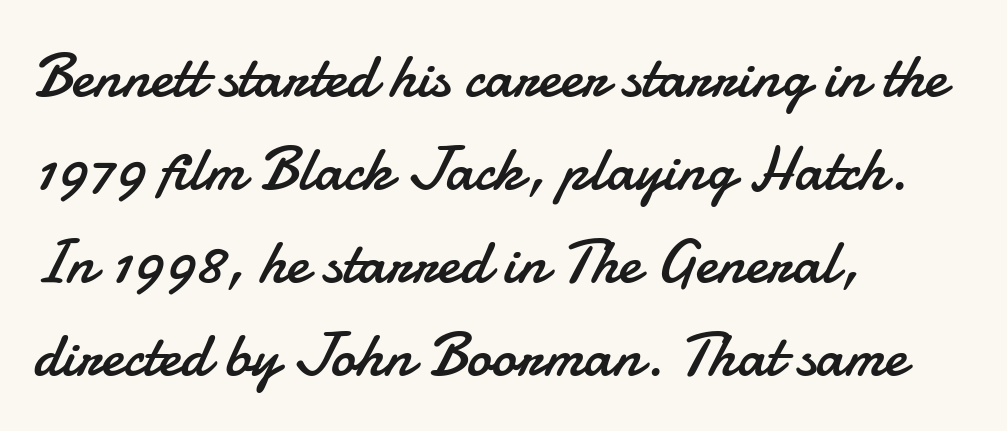
{"serif": "no", "bold": "no", "weight": "regular", "width": "normal", "stroke_contrast": "low", "x_height": "small", "monospaced": "no", "underline": "no", "align": "left", "line_spacing": "normal", "line_spacing_ratio": 1.5, "letter_spacing": "normal", "letter_spacing_em": 0.0, "glyph_px": 62}
